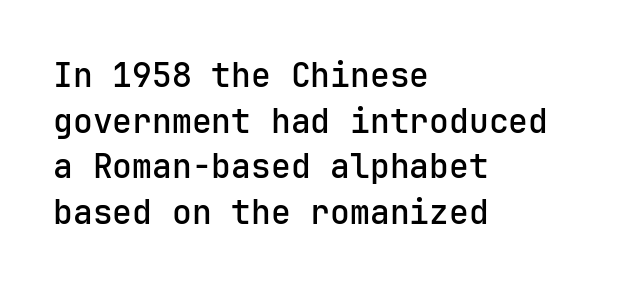
The image shows 33 px semibold sans-serif type, upright; set left-aligned, normal line spacing (1.38x), normal letter spacing, not underlined; low stroke contrast and a medium x-height.
